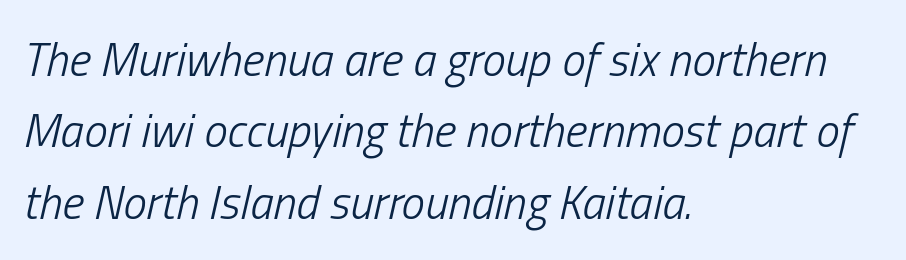
Notice how descenders clear the ascenders below comfortably — that's standard leading. Nobody drew a line under any word here. Varying glyph widths throughout — classic text-font behaviour. These lines were composed using italics.
